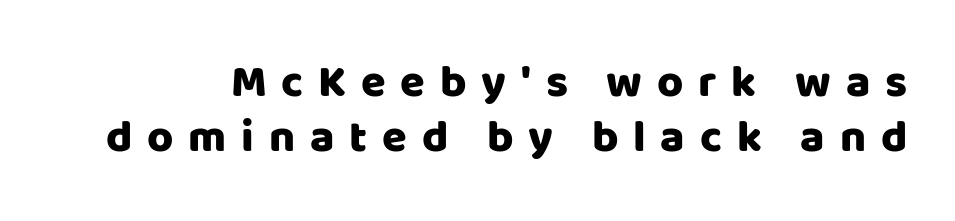
The image shows 45 px sans-serif type, upright; set line spacing 1.22x, unusually wide letter spacing (+0.33 em), not underlined; low stroke contrast and a large x-height.
